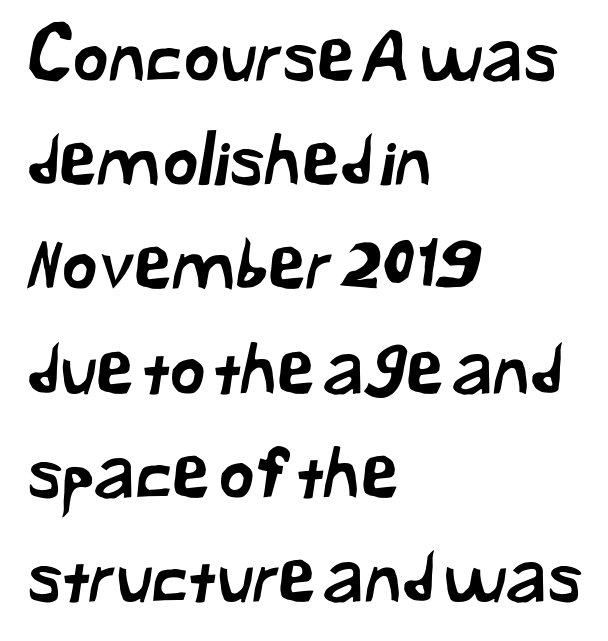
Q: Is the typeface a serif or a sans-serif typeface? A: Sans-serif.
Q: Is the text underlined? A: No.
Q: How is the paragraph aligned? A: Left-aligned.
Q: Is the spacing between letters normal or unusually wide? A: Normal.
Q: Is the spacing between lines tight, normal or loose? A: Normal.
Q: Width (condensed, normal, or wide)? A: Normal.
Q: Stroke contrast? A: Low.
Q: x-height? A: Medium.
Q: Monospaced? A: No.
